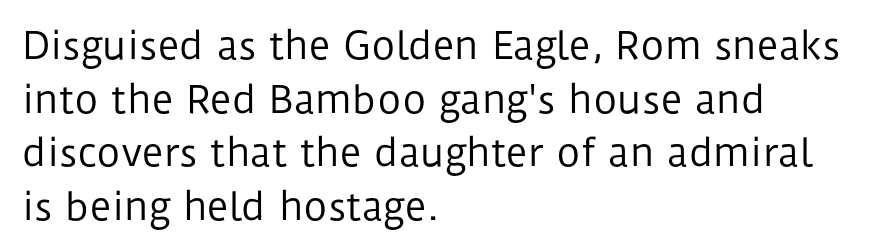
Where is the straight margin? On the left. Counters stay open thanks to moderate or lighter strokes. Normally led — the rows are evenly, conventionally spaced. You could call the tracking neutral — neither tight nor loose. Is this a fixed-width face? No — the glyphs have proportional, varying widths.
